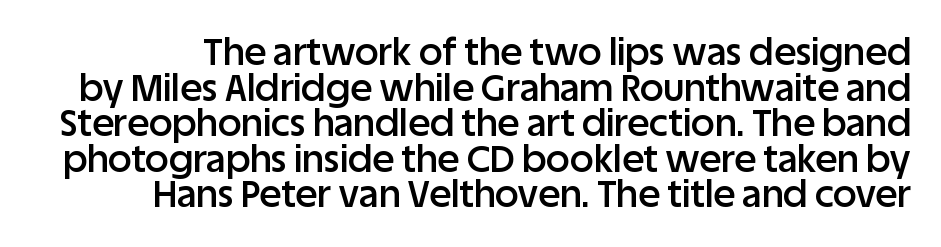
You could not count columns in this text — the font is proportionally spaced. In terms of leading, this rendering errs on the cramped side. No word sits above an underline. Grotesque or geometric, the face here clearly has no serifs.
